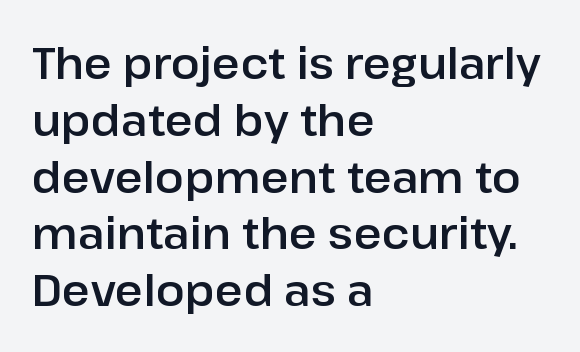
{"serif": "no", "italic": "no", "width": "normal", "stroke_contrast": "low", "x_height": "medium", "monospaced": "no", "underline": "no", "align": "left", "line_spacing": "normal", "line_spacing_ratio": 1.32, "letter_spacing": "normal", "letter_spacing_em": 0.0, "glyph_px": 43}
